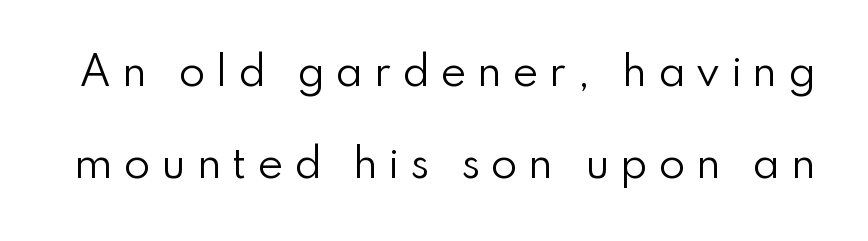
{"serif": "no", "italic": "no", "bold": "no", "weight": "regular", "width": "normal", "stroke_contrast": "low", "x_height": "small", "monospaced": "no", "underline": "no", "line_spacing": "loose", "line_spacing_ratio": 2.35, "letter_spacing": "wide", "letter_spacing_em": 0.27, "glyph_px": 39}
